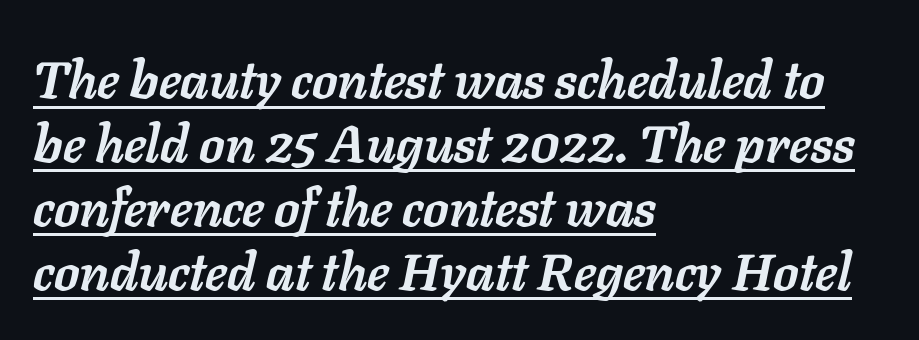
The image shows 52 px semibold type, italic (leaning right); set left-aligned, line spacing 1.23x, normal letter spacing, underlined; low stroke contrast and a medium x-height.
